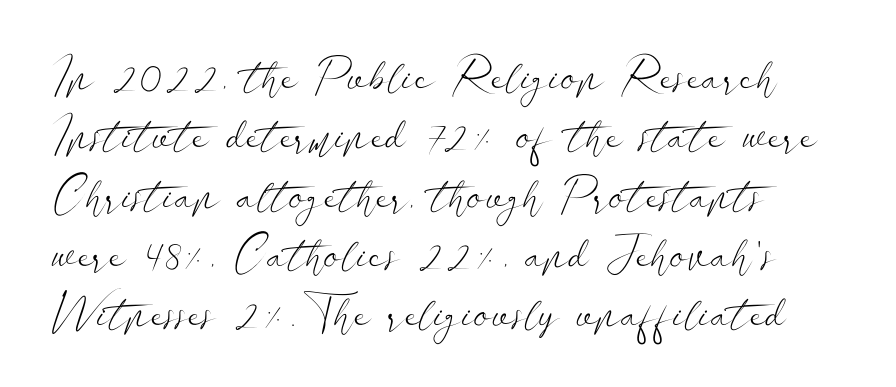
Think standard paragraph weight, or any step lighter than that. This block has exactly the height ordinary leading produces. The letters advance in unequal steps, a hallmark of proportional type. Letters rest on an invisible, unmarked baseline.
